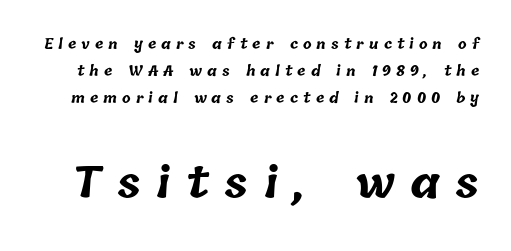
You could not count columns in this text — the font is proportionally spaced. If you measured baseline to baseline, you'd find a long distance. Compare the two chunks: the lower has the greater cap height. Look at the stroke-to-counter ratio: heavy, a bold. There is plenty of visible air inserted between adjacent glyphs.
